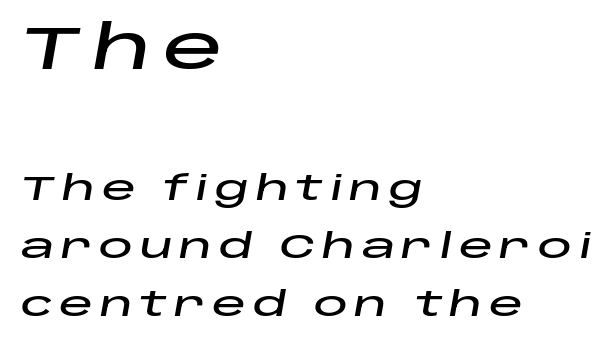
Nobody drew a line under any word here. Compared with ordinary roman type, these characters are visibly tilted. Visually the block forms a straight wall on the left and a jagged coastline on the right. Reading top to bottom, the characters get smaller at the block break. Looks like regular typesetting: each glyph gets only the width it needs.
